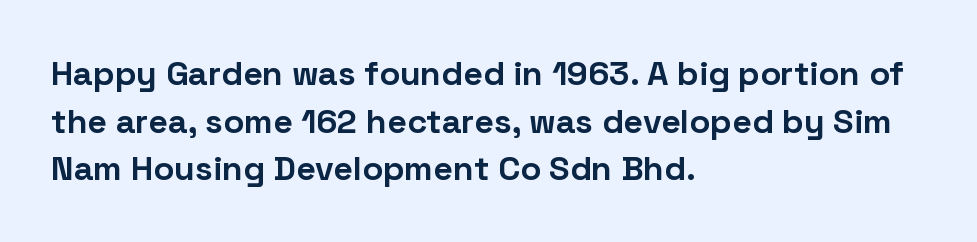
The image shows 34 px bold sans-serif type, upright; set left-aligned, normal line spacing (1.4x), normal letter spacing, not underlined; low stroke contrast and a medium x-height.
